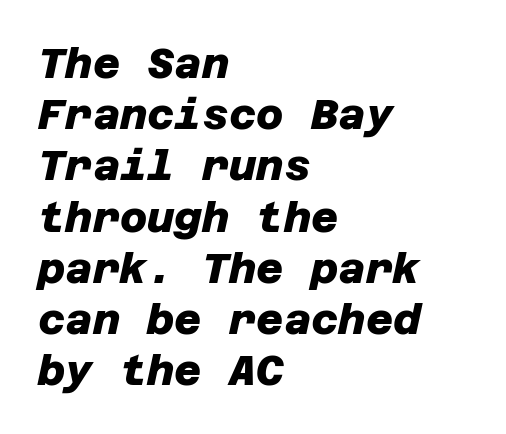
The image shows 42 px heavy sans-serif type; set left-aligned, line spacing 1.22x, normal letter spacing, not underlined; low stroke contrast and a large x-height.
